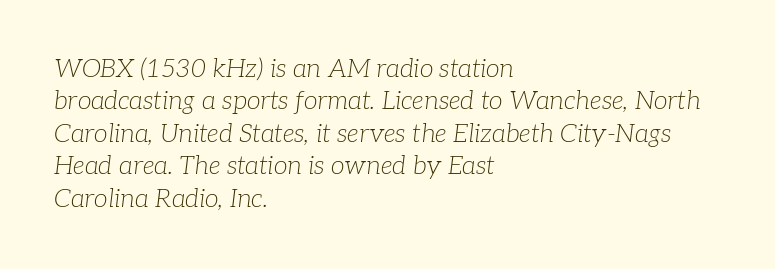
Q: Is the text bold? A: No.
Q: Is the text italic (slanted)? A: Yes, it leans right by about 7 degrees.
Q: Is the text underlined? A: No.
Q: How is the paragraph aligned? A: Left-aligned.
Q: Is the spacing between letters normal or unusually wide? A: Normal.
Q: Is the spacing between lines tight, normal or loose? A: Normal.
